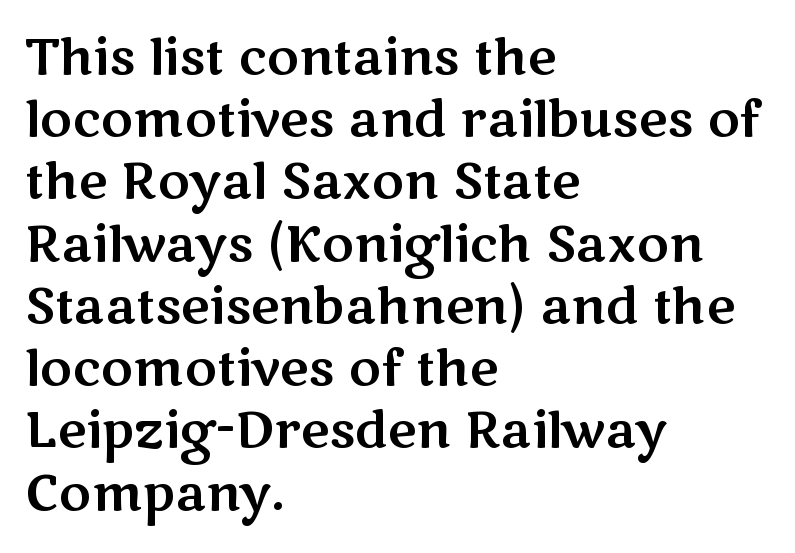
Caption: standard tracking, unaltered. Only glyphs here, with clear space below each row. No italicization has been applied; the sample stays upright. These lines are set flush left with a ragged right edge.
